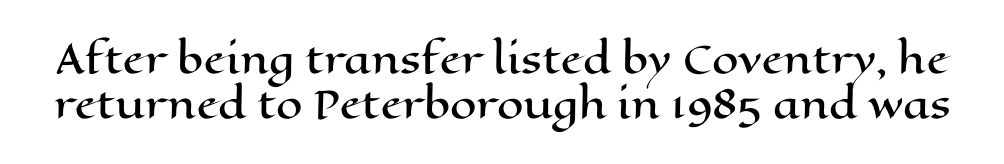
{"italic": "no", "width": "wide", "stroke_contrast": "high", "x_height": "medium", "monospaced": "no", "underline": "no", "line_spacing_ratio": 1.18, "letter_spacing": "normal", "letter_spacing_em": 0.0, "glyph_px": 38}
